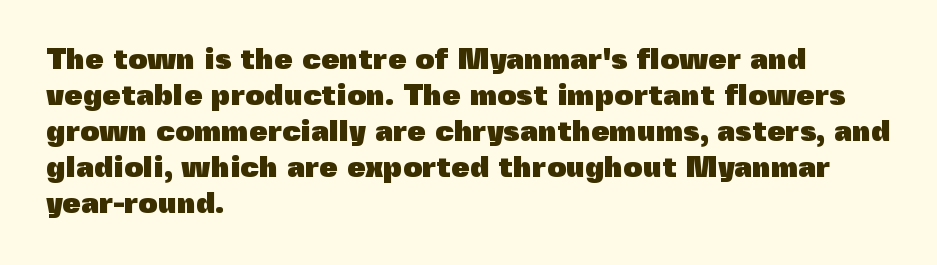
Q: Is the text bold? A: Yes.
Q: Is the text italic (slanted)? A: No, it is upright.
Q: Is the typeface a serif or a sans-serif typeface? A: Sans-serif.
Q: Is the text underlined? A: No.
Q: How is the paragraph aligned? A: Left-aligned.
Q: Is the spacing between letters normal or unusually wide? A: Normal.
Q: Width (condensed, normal, or wide)? A: Normal.
Q: x-height? A: Medium.
Q: Monospaced? A: No.
